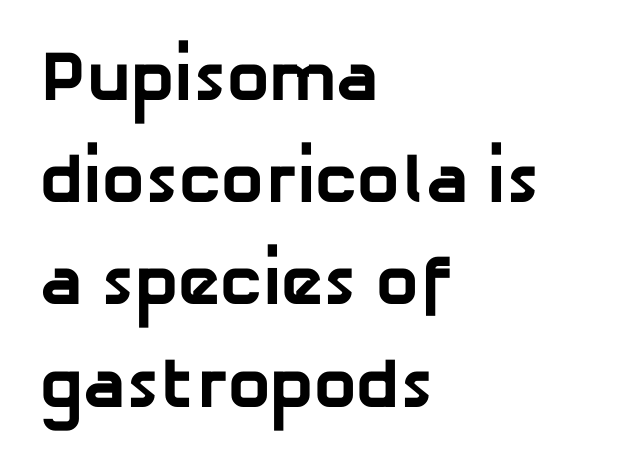
{"serif": "no", "bold": "yes", "weight": "bold", "width": "normal", "stroke_contrast": "low", "x_height": "medium", "monospaced": "no", "underline": "no", "align": "left", "line_spacing": "normal", "line_spacing_ratio": 1.44, "letter_spacing": "normal", "letter_spacing_em": 0.0, "glyph_px": 71}
